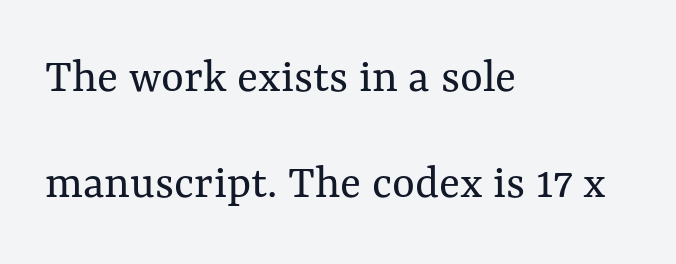
{"italic": "no", "bold": "no", "weight": "regular", "width": "normal", "stroke_contrast": "medium", "x_height": "medium", "monospaced": "no", "underline": "no", "align": "left", "line_spacing": "loose", "line_spacing_ratio": 2.16, "letter_spacing": "normal", "letter_spacing_em": 0.0, "glyph_px": 49}
